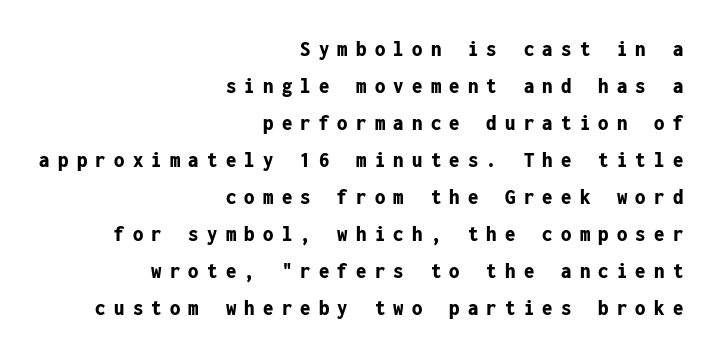
Loose tracking; the words dissolve into strings of separated letters. Each row of text sits above clean, open space. The font's upright variant was chosen for this text. Baseline-to-baseline distance is the conventional proportion of letter height.
